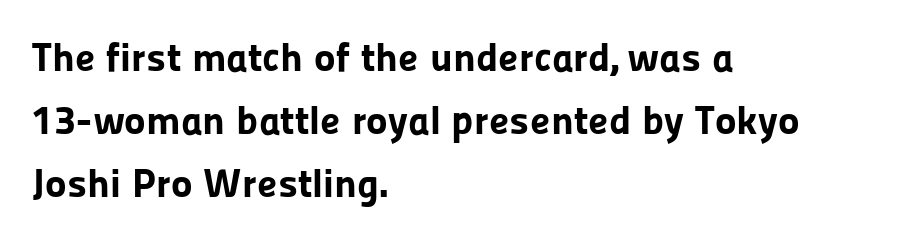
{"serif": "no", "italic": "no", "bold": "yes", "weight": "bold", "width": "normal", "stroke_contrast": "low", "x_height": "medium", "monospaced": "no", "underline": "no", "align": "left", "line_spacing": "normal", "line_spacing_ratio": 1.54, "letter_spacing": "normal", "letter_spacing_em": 0.0, "glyph_px": 41}
